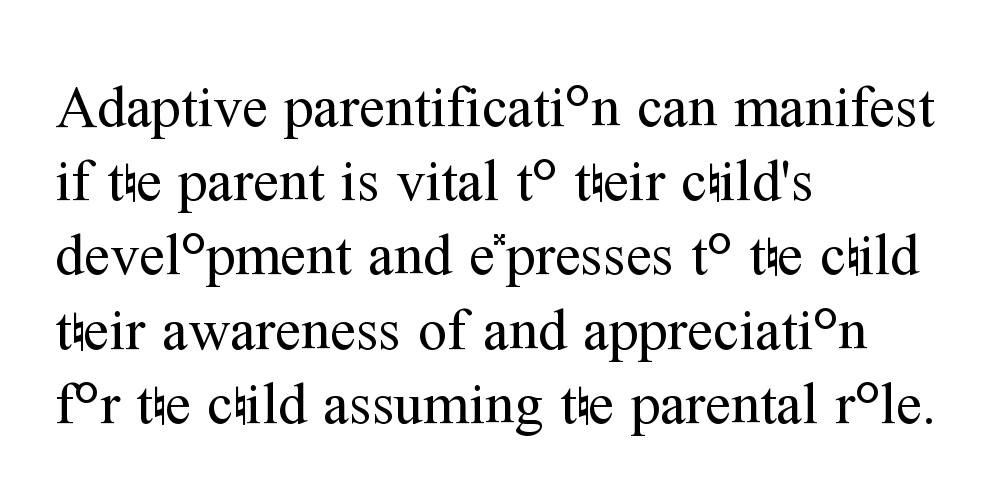
{"serif": "yes", "italic": "no", "bold": "no", "weight": "regular", "width": "normal", "stroke_contrast": "medium", "x_height": "medium", "monospaced": "no", "underline": "no", "align": "left", "line_spacing": "normal", "line_spacing_ratio": 1.28, "letter_spacing": "normal", "letter_spacing_em": 0.0, "glyph_px": 58}
